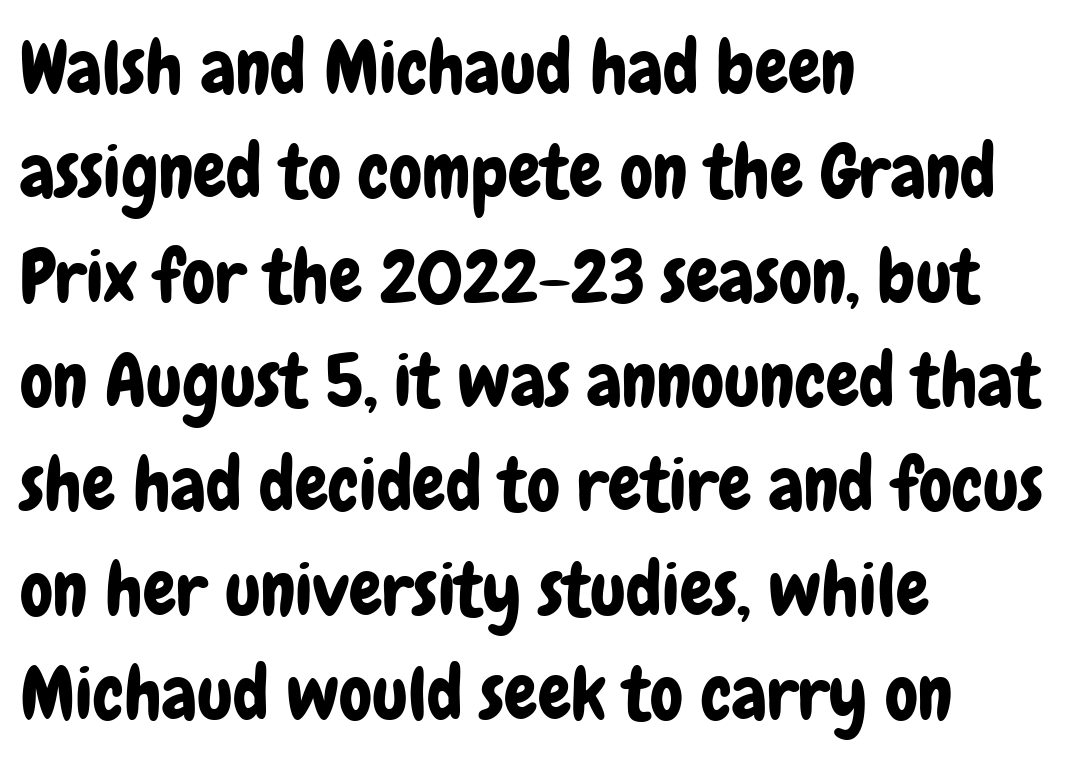
Q: Is the text italic (slanted)? A: No, it is upright.
Q: Is the typeface a serif or a sans-serif typeface? A: Sans-serif.
Q: Is the text underlined? A: No.
Q: How is the paragraph aligned? A: Left-aligned.
Q: Is the spacing between letters normal or unusually wide? A: Normal.
Q: Is the spacing between lines tight, normal or loose? A: Normal.
Q: Width (condensed, normal, or wide)? A: Condensed.
Q: Stroke contrast? A: Low.
Q: x-height? A: Medium.
Q: Monospaced? A: No.
